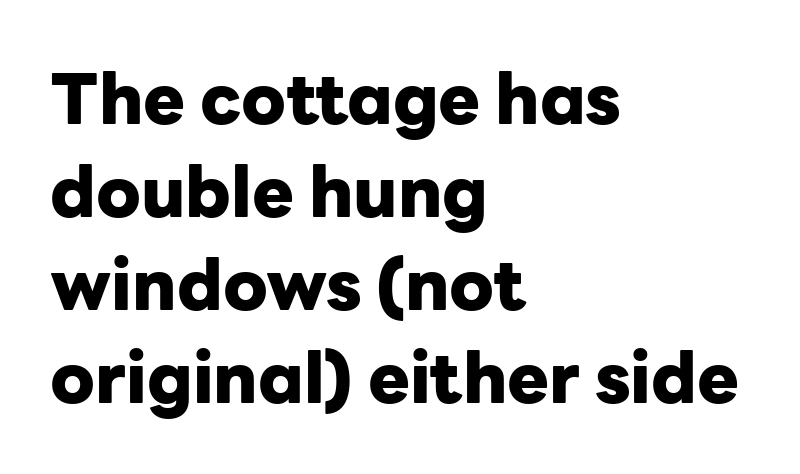
Q: Is the text bold? A: Yes.
Q: Is the text italic (slanted)? A: No, it is upright.
Q: Is the typeface a serif or a sans-serif typeface? A: Sans-serif.
Q: Is the text underlined? A: No.
Q: How is the paragraph aligned? A: Left-aligned.
Q: Is the spacing between letters normal or unusually wide? A: Normal.
Q: Is the spacing between lines tight, normal or loose? A: Normal.
Q: Width (condensed, normal, or wide)? A: Normal.
Q: Stroke contrast? A: Low.
Q: x-height? A: Medium.
Q: Monospaced? A: No.
